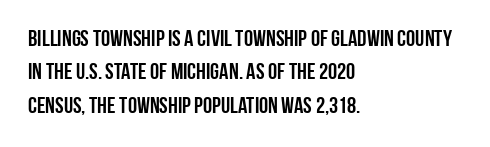
Q: Is the text italic (slanted)? A: No, it is upright.
Q: Is the text underlined? A: No.
Q: How is the paragraph aligned? A: Left-aligned.
Q: Is the spacing between letters normal or unusually wide? A: Normal.
Q: Is the spacing between lines tight, normal or loose? A: Normal.
